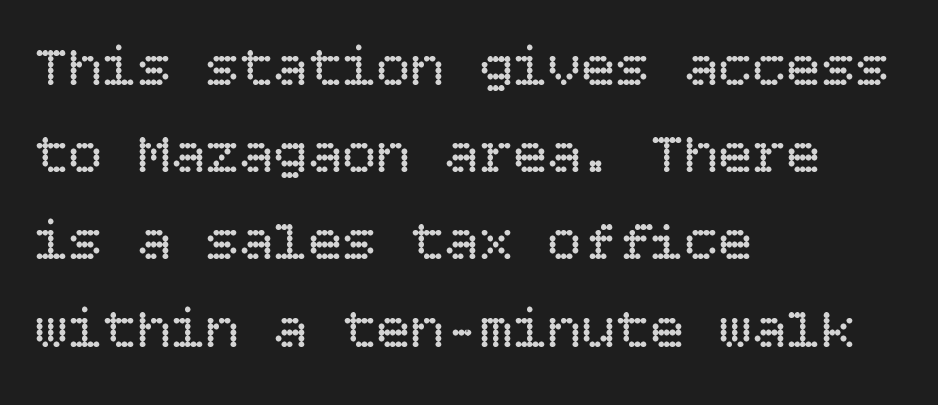
{"italic": "no", "bold": "no", "weight": "regular", "width": "normal", "stroke_contrast": "low", "x_height": "large", "underline": "no", "align": "left", "line_spacing": "normal", "line_spacing_ratio": 1.53, "letter_spacing": "normal", "letter_spacing_em": 0.0, "glyph_px": 57}
